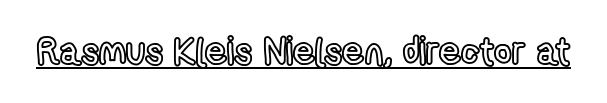
Q: Is the text italic (slanted)? A: No, it is upright.
Q: Is the text underlined? A: Yes.
Q: Is the spacing between letters normal or unusually wide? A: Normal.
Q: Width (condensed, normal, or wide)? A: Condensed.
Q: x-height? A: Medium.
Q: Monospaced? A: No.
